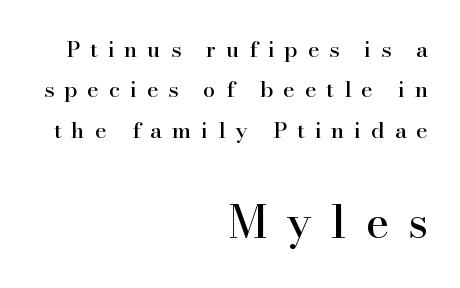
Q: Is the text italic (slanted)? A: No, it is upright.
Q: Is the typeface a serif or a sans-serif typeface? A: Serif.
Q: Is the text underlined? A: No.
Q: How is the paragraph aligned? A: Right-aligned.
Q: Is the spacing between letters normal or unusually wide? A: Unusually wide.
Q: Which block of text is set in a larger size, the first (top) or the second (bottom)? A: The second (bottom) one.
Q: Width (condensed, normal, or wide)? A: Normal.
Q: Stroke contrast? A: High.
Q: x-height? A: Small.
Q: Monospaced? A: No.
